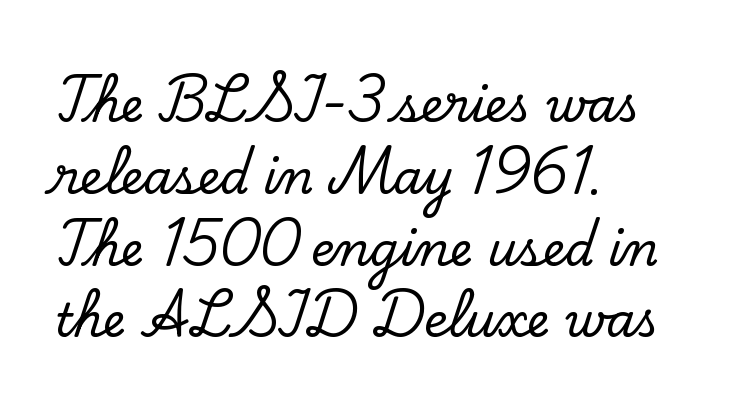
{"serif": "yes", "width": "normal", "stroke_contrast": "low", "x_height": "small", "monospaced": "no", "underline": "no", "align": "left", "line_spacing": "normal", "line_spacing_ratio": 1.56, "letter_spacing": "normal", "letter_spacing_em": 0.0, "glyph_px": 46}
